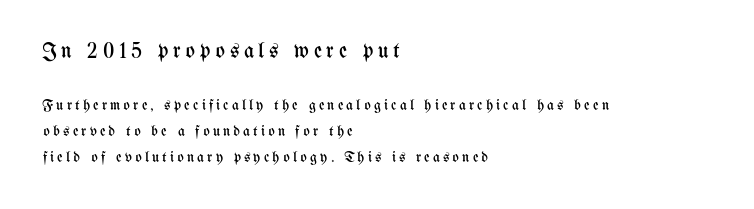
Q: Is the text bold? A: No.
Q: Is the text italic (slanted)? A: No, it is upright.
Q: Is the text underlined? A: No.
Q: How is the paragraph aligned? A: Left-aligned.
Q: Is the spacing between letters normal or unusually wide? A: Unusually wide.
Q: Which block of text is set in a larger size, the first (top) or the second (bottom)? A: The first (top) one.
